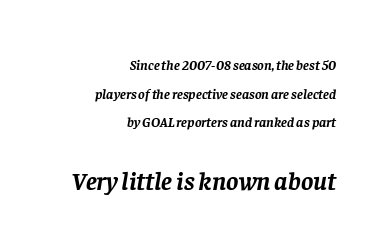
{"italic": "yes", "lean": "right", "slant_degrees": 8, "bold": "yes", "underline": "no", "align": "right", "line_spacing": "loose", "line_spacing_ratio": 2.05, "letter_spacing": "normal", "letter_spacing_em": 0.0, "larger_block": "second", "size_ratio": 1.86, "glyph_px": 26}
